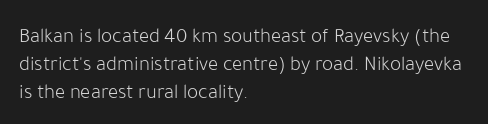
The paragraph has a hard left edge and a soft right edge. Rows of type keep a routine distance in the vertical direction. The letters sit at their default tracking, neither squeezed nor spread. Posture: vertical.
